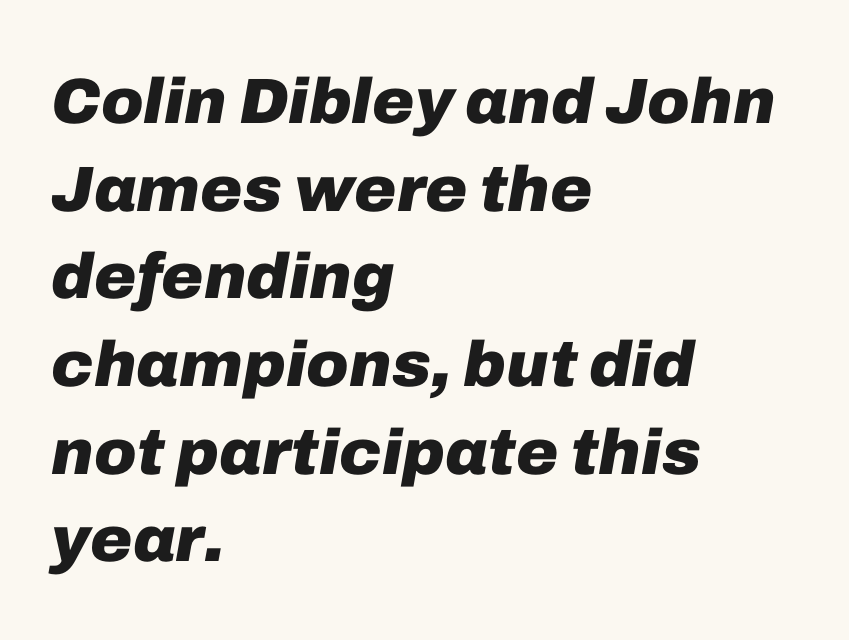
Alignment: flush left. This sample has the flowing, uneven cadence of proportional lettering. This rendering features lettering with no underline. Weight check: bold — yes, fully.
